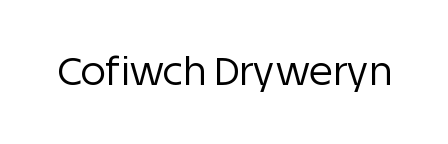
The image shows 39 px regular-weight sans-serif type, upright; set normal letter spacing, not underlined; low stroke contrast and a large x-height.
